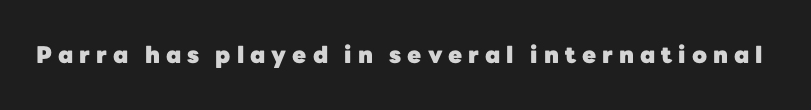
The image shows 23 px bold type, upright; set unusually wide letter spacing (+0.26 em), not underlined.
